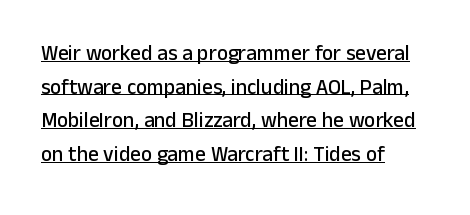
The image shows 21 px text type, upright; set left-aligned, normal line spacing (1.6x), normal letter spacing, underlined.
